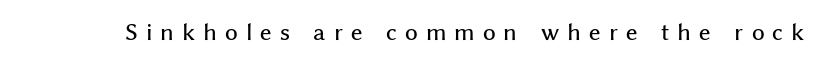
{"italic": "no", "underline": "no", "letter_spacing": "wide", "letter_spacing_em": 0.37, "glyph_px": 22}
